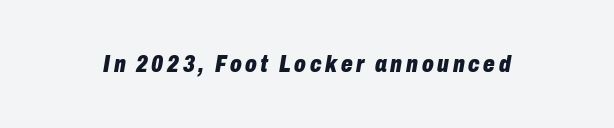
Q: Is the text bold? A: Yes.
Q: Is the text italic (slanted)? A: Yes, it leans right by about 10 degrees.
Q: Is the text underlined? A: No.
